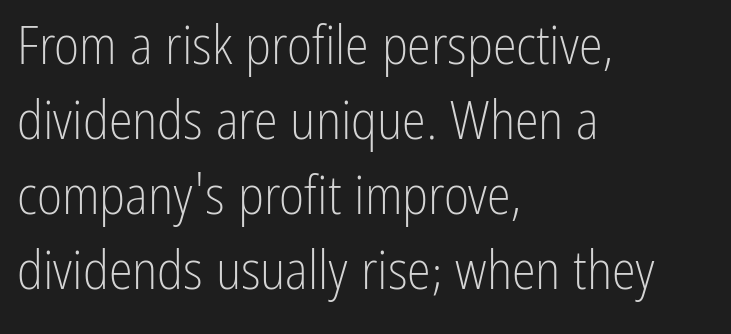
Q: Is the text bold? A: No.
Q: Is the text italic (slanted)? A: No, it is upright.
Q: Is the typeface a serif or a sans-serif typeface? A: Sans-serif.
Q: Is the text underlined? A: No.
Q: How is the paragraph aligned? A: Left-aligned.
Q: Is the spacing between letters normal or unusually wide? A: Normal.
Q: Is the spacing between lines tight, normal or loose? A: Normal.
Q: Width (condensed, normal, or wide)? A: Condensed.
Q: Stroke contrast? A: Low.
Q: x-height? A: Medium.
Q: Monospaced? A: No.
